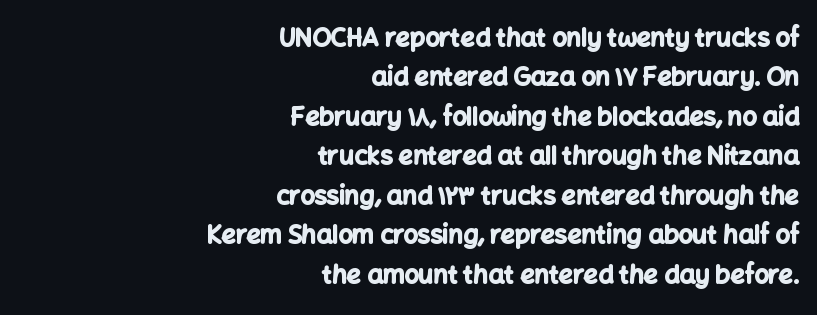
Q: Is the text bold? A: Yes.
Q: Is the text italic (slanted)? A: No, it is upright.
Q: Is the text underlined? A: No.
Q: How is the paragraph aligned? A: Right-aligned.
Q: Is the spacing between letters normal or unusually wide? A: Normal.
Q: Is the spacing between lines tight, normal or loose? A: Normal.
